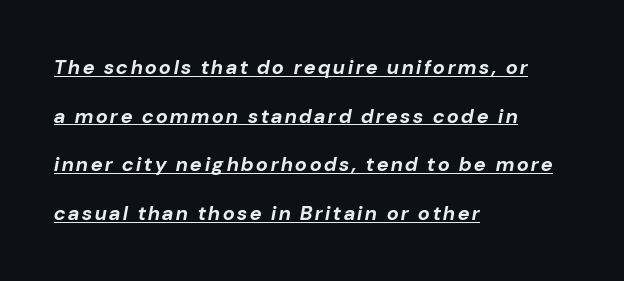
Q: Is the text bold? A: Yes.
Q: Is the text italic (slanted)? A: Yes, it leans right by about 10 degrees.
Q: Is the text underlined? A: Yes.
Q: How is the paragraph aligned? A: Left-aligned.
Q: Is the spacing between lines tight, normal or loose? A: Loose.
